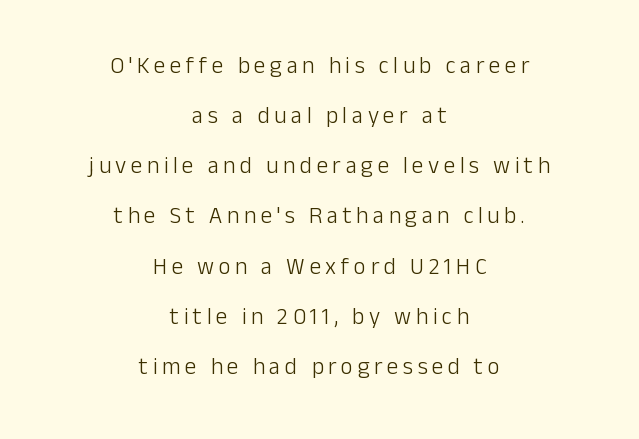
{"italic": "no", "bold": "no", "underline": "no", "align": "center", "line_spacing": "loose", "line_spacing_ratio": 2.18, "letter_spacing": "wide", "letter_spacing_em": 0.2, "glyph_px": 23}
